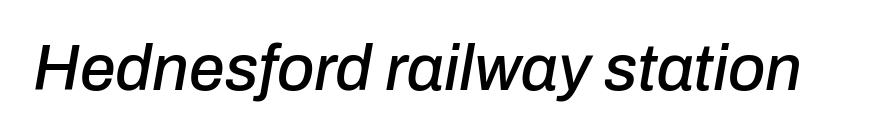
The image shows 64 px text type, italic (leaning right); set normal letter spacing, not underlined; low stroke contrast and a medium x-height.
